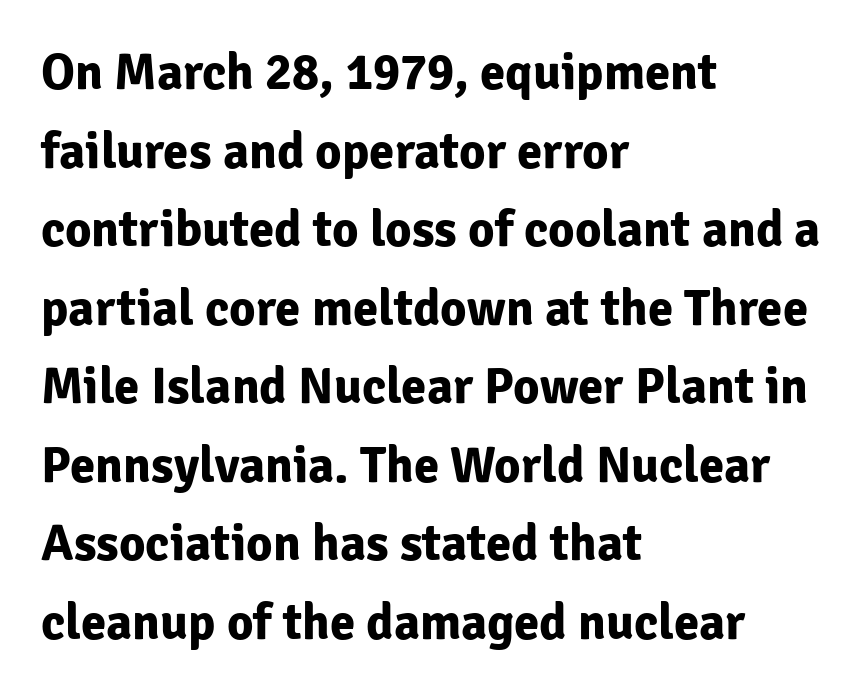
{"serif": "no", "italic": "no", "bold": "yes", "weight": "bold", "width": "normal", "stroke_contrast": "low", "x_height": "medium", "monospaced": "no", "underline": "no", "align": "left", "line_spacing": "normal", "line_spacing_ratio": 1.54, "letter_spacing": "normal", "letter_spacing_em": 0.0, "glyph_px": 51}
